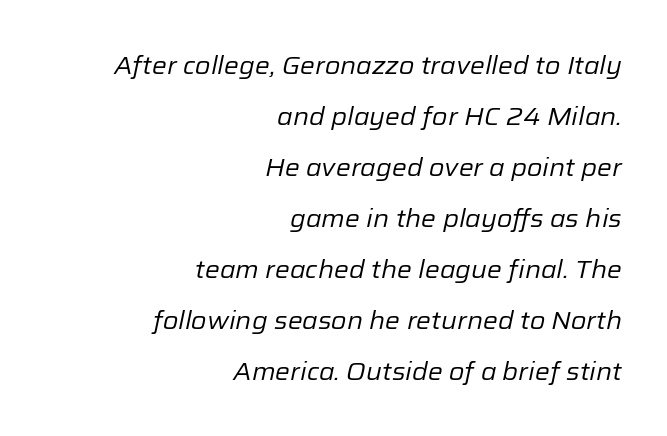
{"italic": "yes", "lean": "right", "slant_degrees": 12, "bold": "no", "underline": "no", "align": "right", "line_spacing": "loose", "line_spacing_ratio": 2.04, "letter_spacing": "normal", "letter_spacing_em": 0.0, "glyph_px": 25}
